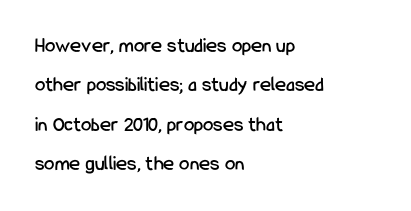
Style check: upright. Beneath every word, the page is bare. Does extra space separate the letters? No, they use regular spacing. The rendering anchors every line to the left-hand side.
